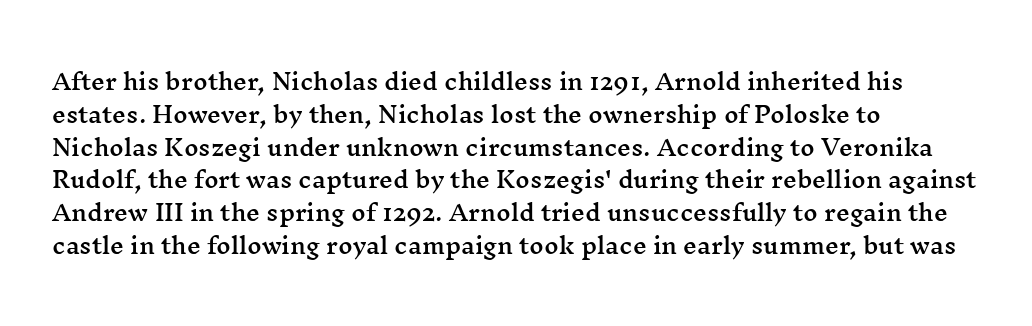
{"italic": "no", "underline": "no", "align": "left", "line_spacing": "normal", "line_spacing_ratio": 1.49, "letter_spacing": "normal", "letter_spacing_em": 0.0, "glyph_px": 22}
